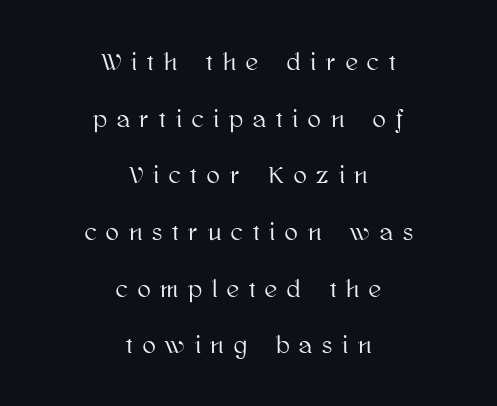
The image shows 24 px text type, upright; set centered, loose line spacing (2.36x), unusually wide letter spacing (+0.42 em), not underlined.
